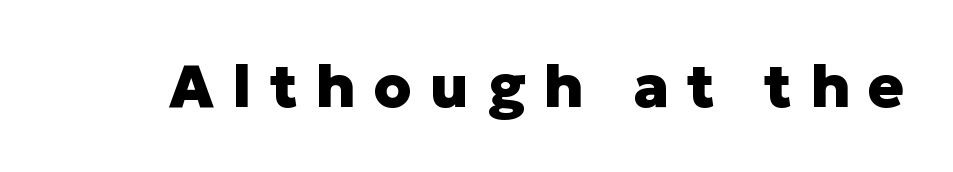
You can tell it's not italic because the verticals are truly vertical. Weight: bold. The face used here is rendered with a markedly widened letterfit. The words here are not underlined. The rendering shows plain stroke endings on the letterforms — a sans-serif design. The letters advance in unequal steps, a hallmark of proportional type.
